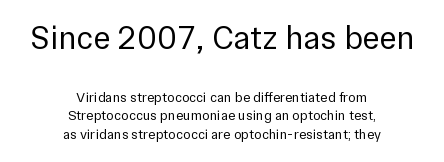
Is this a fixed-width face? No — the glyphs have proportional, varying widths. The designer went with a sans here, leaving each stem footless. Both edges are ragged and mirror each other, which tells us the setting is centered. Inter-character spacing is left at the font's built-in metrics. Do the letters lean? They stand straight. Type size steps down from the first block to the second.
